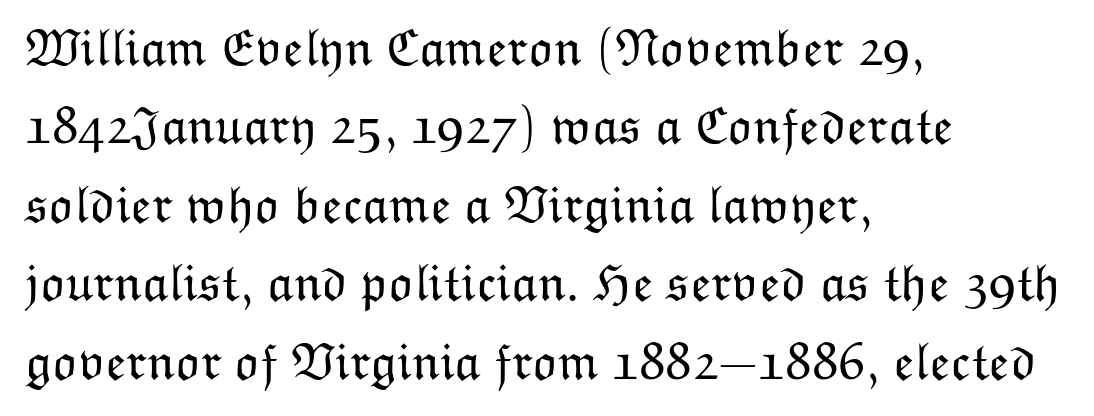
Q: Is the text bold? A: No.
Q: Is the text italic (slanted)? A: No, it is upright.
Q: Is the text underlined? A: No.
Q: How is the paragraph aligned? A: Left-aligned.
Q: Is the spacing between letters normal or unusually wide? A: Normal.
Q: Is the spacing between lines tight, normal or loose? A: Normal.
Q: Width (condensed, normal, or wide)? A: Normal.
Q: Stroke contrast? A: Low.
Q: x-height? A: Medium.
Q: Monospaced? A: No.
